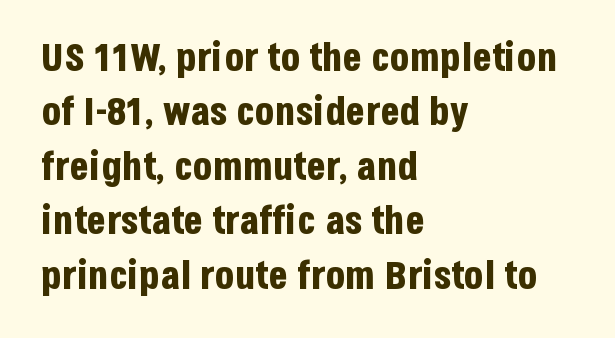
{"serif": "no", "italic": "no", "bold": "yes", "weight": "bold", "width": "condensed", "stroke_contrast": "low", "x_height": "large", "monospaced": "no", "underline": "no", "align": "left", "line_spacing": "normal", "line_spacing_ratio": 1.36, "letter_spacing": "normal", "letter_spacing_em": 0.0, "glyph_px": 40}
